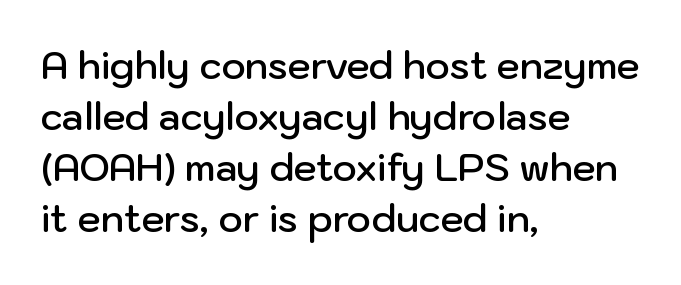
What stands out about the letter spacing? Nothing — it is the standard amount. Weight check: semibold — heavier than regular, not quite bold. The specimen omits any rule beneath the text block's lines. These lines are rendered in a variable-pitch font.
